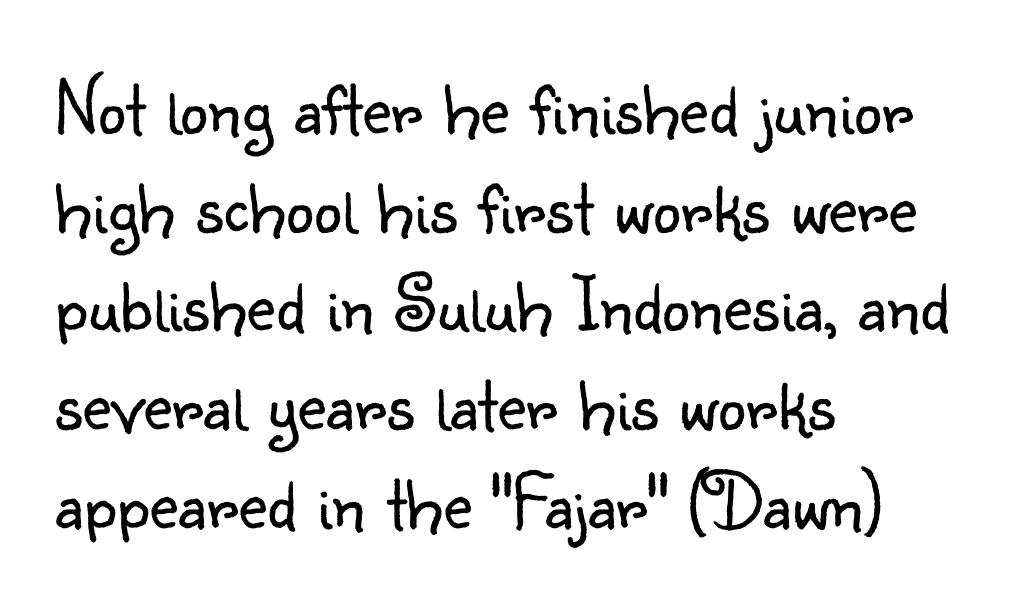
Is the type heavy? It reads as light-to-regular instead. Letterform terminals end flat and unadorned throughout the passage. In terms of letterspacing, this is plain default setting. If you drew a ruler down the left edge, every line would touch it.
